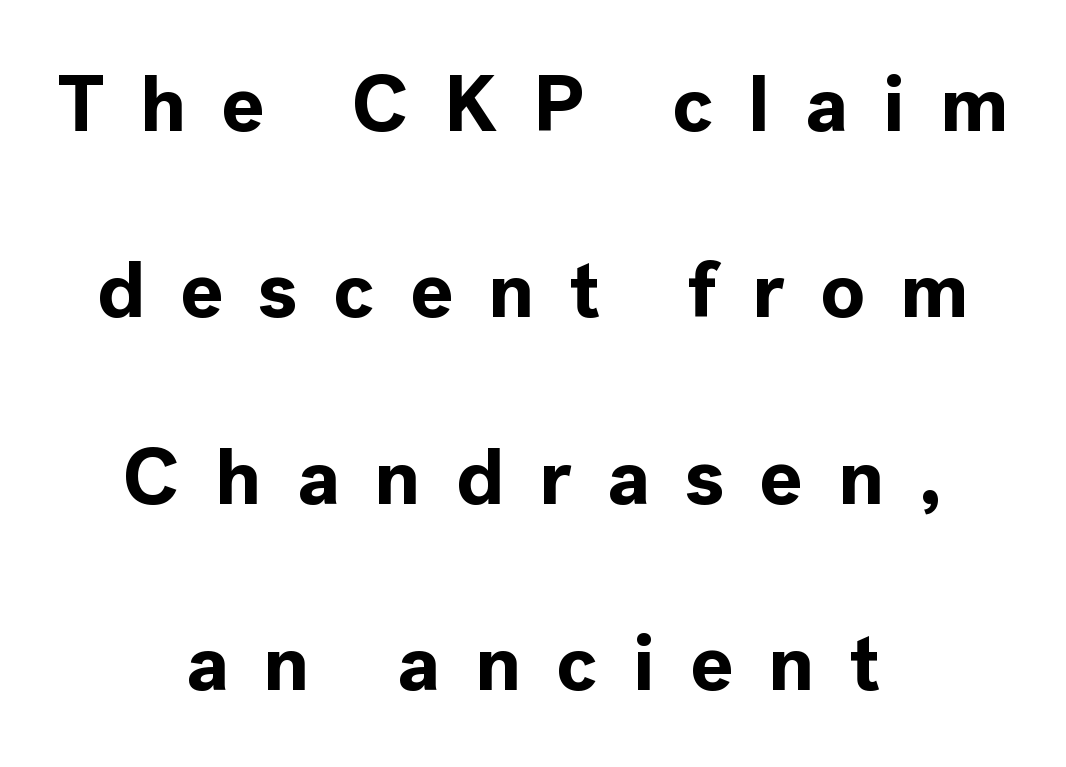
This sample is center-justified, so both line endings float freely. Do the characters align in a grid? No, the font is proportional. Words appear elongated and porous because spacing is wide. Nobody drew a line under any word here.
